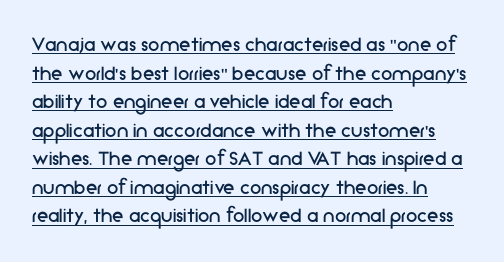
The image shows 23 px text type, upright; set left-aligned, line spacing 1.24x, normal letter spacing, underlined.
